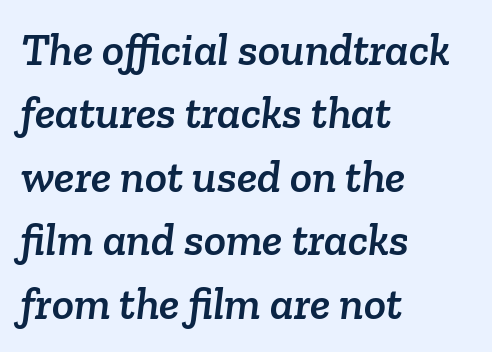
Q: Is the typeface a serif or a sans-serif typeface? A: Serif.
Q: Is the text underlined? A: No.
Q: How is the paragraph aligned? A: Left-aligned.
Q: Is the spacing between letters normal or unusually wide? A: Normal.
Q: Is the spacing between lines tight, normal or loose? A: Normal.
Q: Width (condensed, normal, or wide)? A: Normal.
Q: Stroke contrast? A: Low.
Q: x-height? A: Medium.
Q: Monospaced? A: No.
